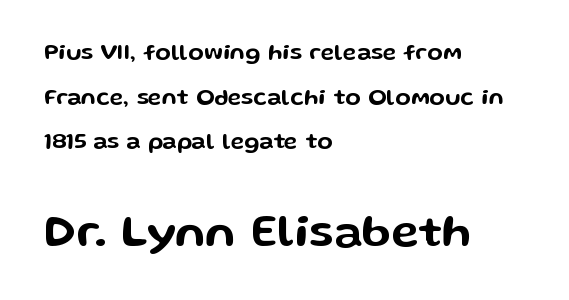
{"serif": "no", "italic": "no", "width": "wide", "stroke_contrast": "low", "x_height": "medium", "monospaced": "no", "underline": "no", "align": "left", "line_spacing": "loose", "line_spacing_ratio": 1.94, "letter_spacing": "normal", "letter_spacing_em": 0.0, "larger_block": "second", "size_ratio": 2.0, "glyph_px": 46}
